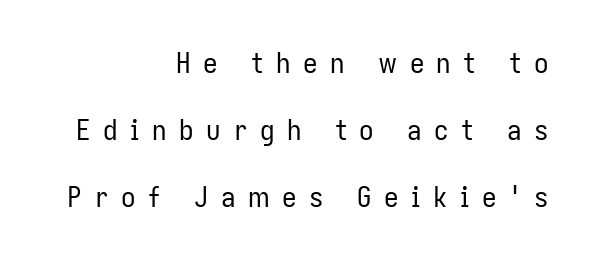
The rendering anchors every line to the right-hand side. Honestly, the letter spacing is so wide it's the main thing you notice. Note the varied advance widths — an 'i' is clearly narrower than an 'm'. You can tell from the bare stems that sans-serif type was used.
